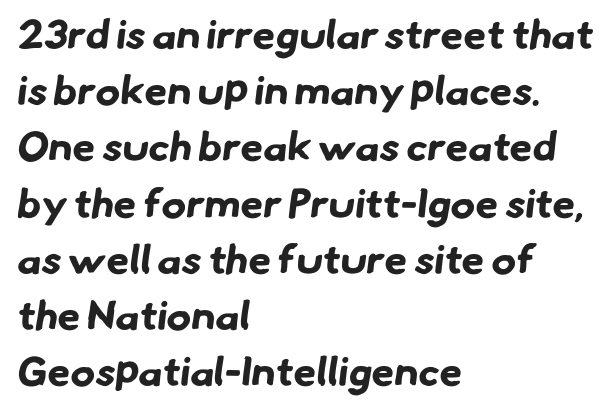
Q: Is the text bold? A: Yes.
Q: Is the typeface a serif or a sans-serif typeface? A: Sans-serif.
Q: Is the text underlined? A: No.
Q: How is the paragraph aligned? A: Left-aligned.
Q: Is the spacing between letters normal or unusually wide? A: Normal.
Q: Is the spacing between lines tight, normal or loose? A: Normal.
Q: Width (condensed, normal, or wide)? A: Normal.
Q: Stroke contrast? A: Low.
Q: x-height? A: Small.
Q: Monospaced? A: No.
